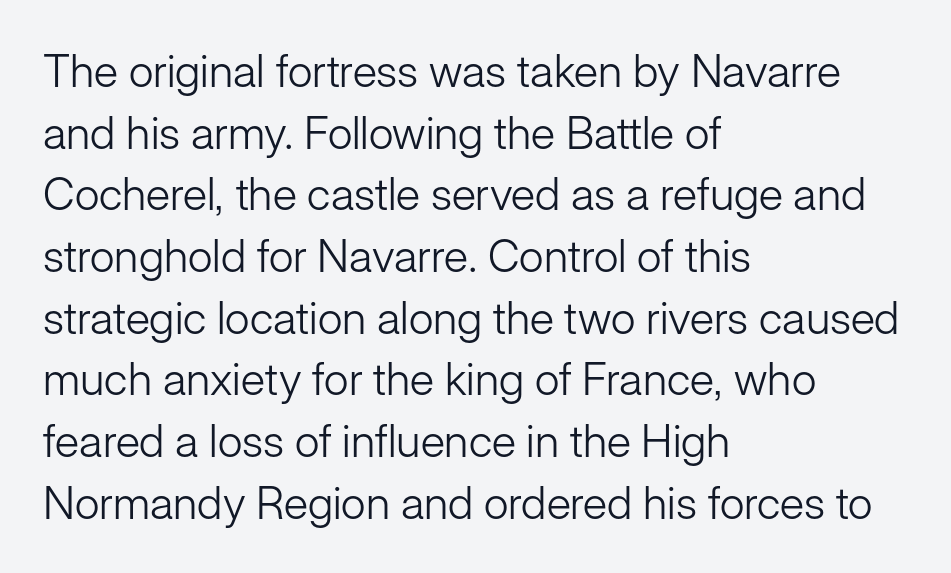
The image shows 45 px light sans-serif type, upright; set left-aligned, normal line spacing (1.37x), normal letter spacing, not underlined; low stroke contrast and a medium x-height.
